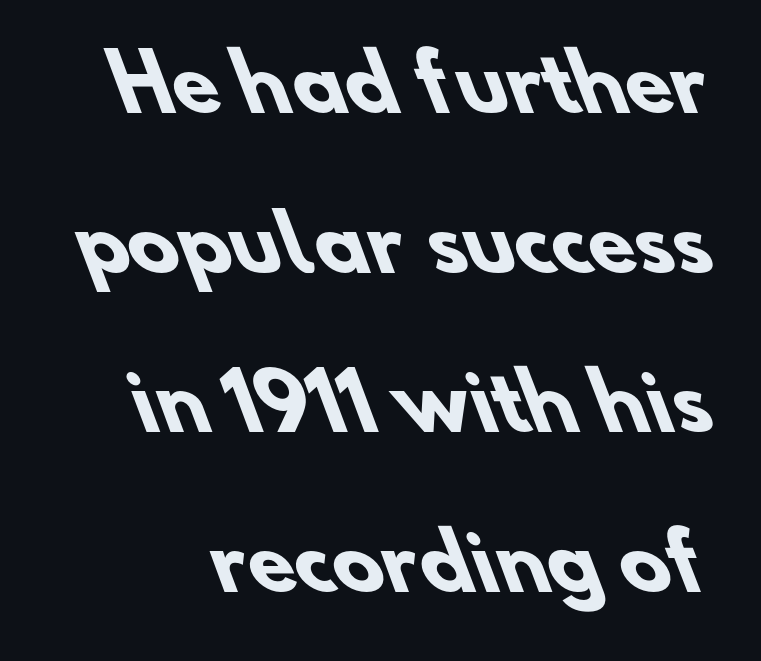
The strokes are fattened all the way to bold. A sans-serif font was chosen for this passage. What's the leading like? Stretched, with rows far apart. Tracking here is standard; glyphs follow each other at the usual distance.
